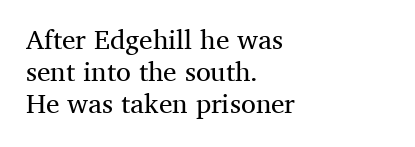
Q: Is the text bold? A: No.
Q: Is the text italic (slanted)? A: No, it is upright.
Q: Is the text underlined? A: No.
Q: How is the paragraph aligned? A: Left-aligned.
Q: Is the spacing between letters normal or unusually wide? A: Normal.
